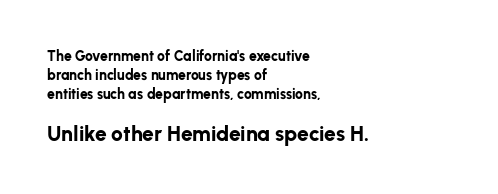
Q: Is the text bold? A: Yes.
Q: Is the text italic (slanted)? A: No, it is upright.
Q: Is the text underlined? A: No.
Q: How is the paragraph aligned? A: Left-aligned.
Q: Is the spacing between letters normal or unusually wide? A: Normal.
Q: Is the spacing between lines tight, normal or loose? A: Normal.
Q: Which block of text is set in a larger size, the first (top) or the second (bottom)? A: The second (bottom) one.
